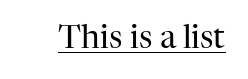
{"serif": "yes", "italic": "no", "bold": "no", "weight": "regular", "width": "normal", "stroke_contrast": "high", "x_height": "medium", "monospaced": "no", "underline": "yes", "letter_spacing": "normal", "letter_spacing_em": 0.0, "glyph_px": 32}
